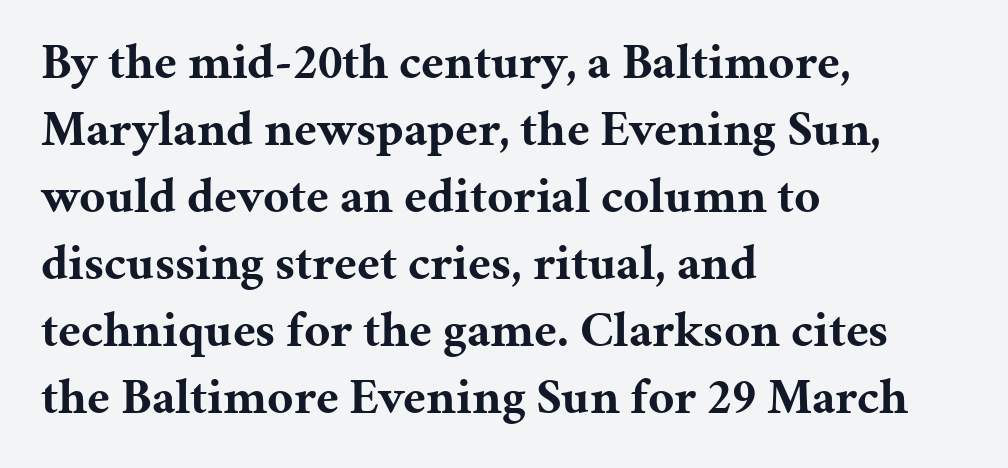
What kind of face is this? One with serifs. There is no visible air inserted between adjacent glyphs. Horizontal bands of white between lines are of average thickness. Posture: vertical.
